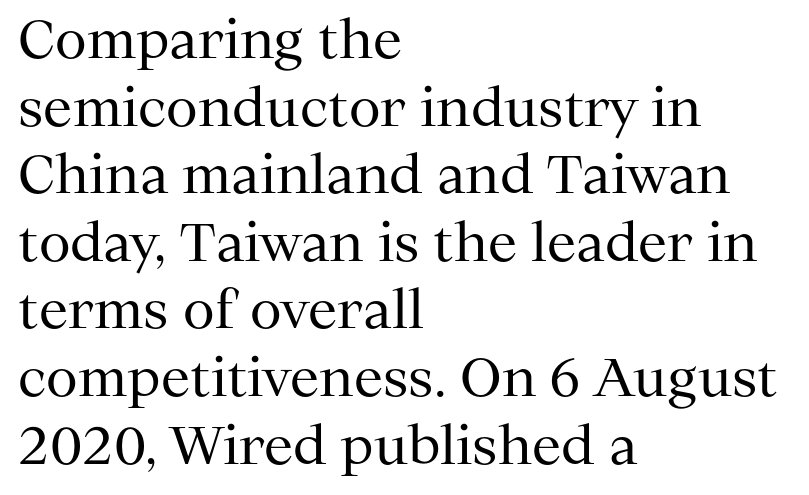
{"serif": "yes", "italic": "no", "bold": "no", "weight": "regular", "width": "normal", "stroke_contrast": "medium", "x_height": "medium", "monospaced": "no", "underline": "no", "align": "left", "line_spacing": "normal", "line_spacing_ratio": 1.3, "letter_spacing": "normal", "letter_spacing_em": 0.0, "glyph_px": 52}
